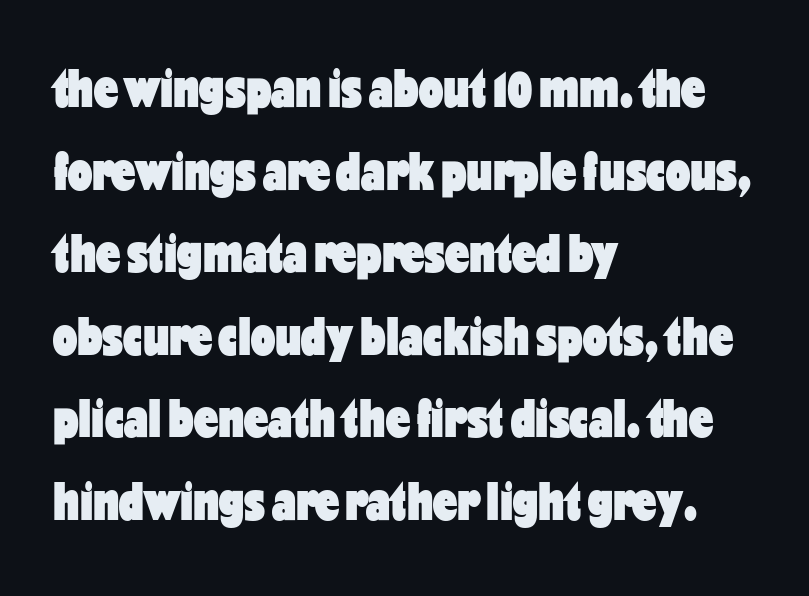
The image shows 54 px heavy, condensed sans-serif type, upright; set left-aligned, normal line spacing (1.53x), normal letter spacing, not underlined; low stroke contrast and a medium x-height.
